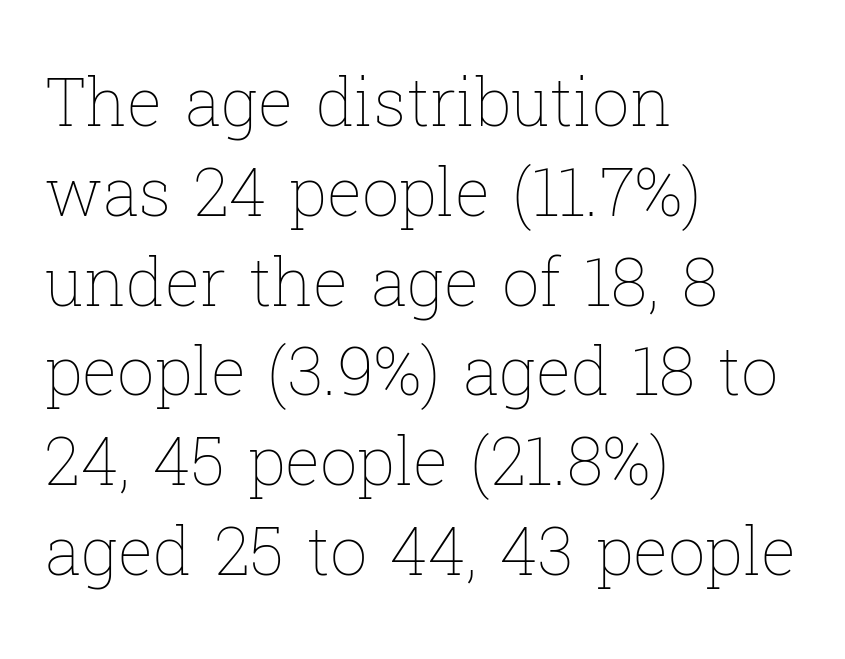
{"italic": "no", "bold": "no", "weight": "thin", "width": "normal", "stroke_contrast": "low", "x_height": "medium", "monospaced": "no", "underline": "no", "align": "left", "line_spacing": "normal", "line_spacing_ratio": 1.36, "letter_spacing": "normal", "letter_spacing_em": 0.0, "glyph_px": 66}
